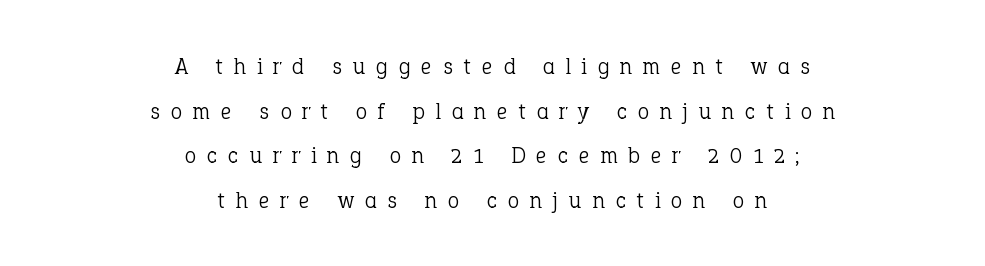
The image shows 23 px text type, upright; set centered, loose line spacing (1.94x), unusually wide letter spacing (+0.48 em), not underlined.
